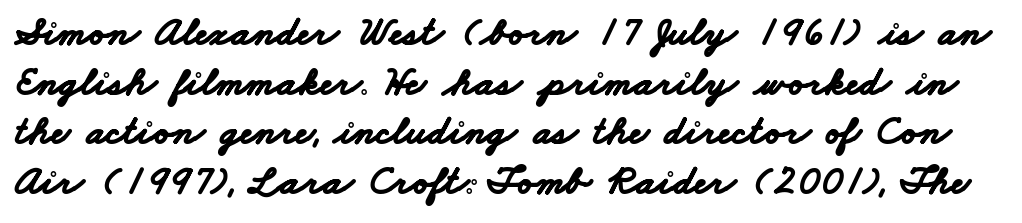
The image shows 41 px bold, wide sans-serif type; set line spacing 1.21x, normal letter spacing, not underlined; low stroke contrast and a small x-height.
